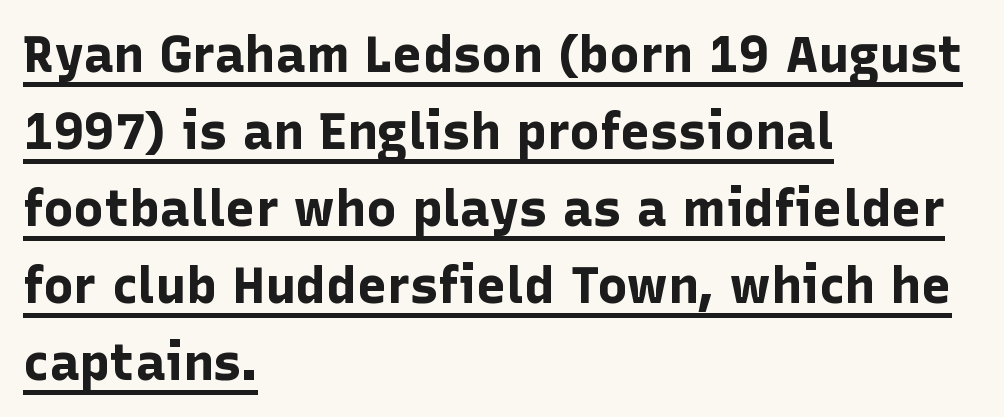
The image shows 51 px bold sans-serif type, upright; set left-aligned, normal line spacing (1.51x), normal letter spacing, underlined; low stroke contrast and a medium x-height.
